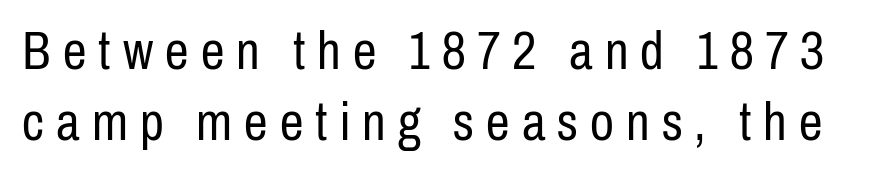
Q: Is the text bold? A: No.
Q: Is the text italic (slanted)? A: No, it is upright.
Q: Is the typeface a serif or a sans-serif typeface? A: Sans-serif.
Q: Is the text underlined? A: No.
Q: Is the spacing between letters normal or unusually wide? A: Unusually wide.
Q: Is the spacing between lines tight, normal or loose? A: Normal.
Q: Width (condensed, normal, or wide)? A: Condensed.
Q: Stroke contrast? A: Low.
Q: x-height? A: Medium.
Q: Monospaced? A: No.
